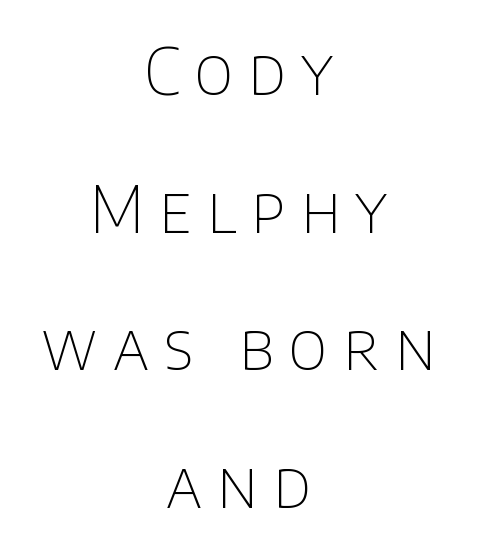
The designer dialed line spacing up above the default. The glyphs are unaccompanied by any horizontal stroke below them. If you drew a line through each stem, it would be perfectly vertical. Tracking value appears strongly positive — letters spread wide.
